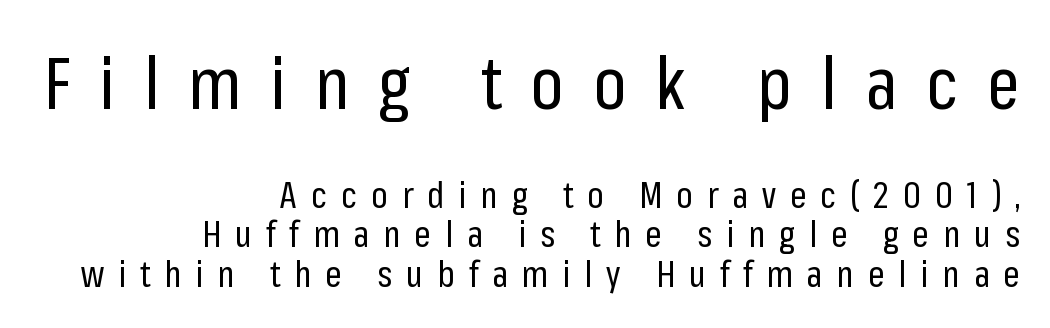
Designer's note — italics off, roman on. Check under the words: just untouched page. Regarding leading, the lines here are crowded together. Do the characters align in a grid? No, the font is proportional.
